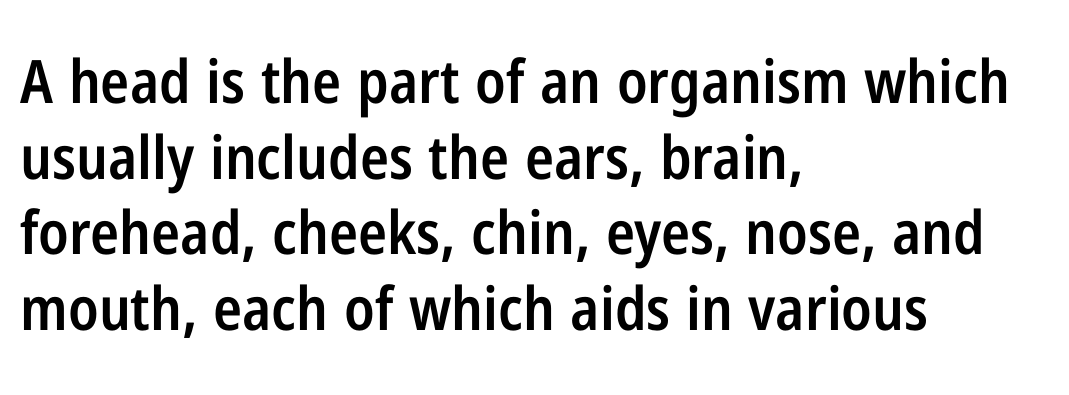
Q: Is the text bold? A: Semi-bold.
Q: Is the text italic (slanted)? A: No, it is upright.
Q: Is the typeface a serif or a sans-serif typeface? A: Sans-serif.
Q: Is the text underlined? A: No.
Q: How is the paragraph aligned? A: Left-aligned.
Q: Is the spacing between letters normal or unusually wide? A: Normal.
Q: Is the spacing between lines tight, normal or loose? A: Normal.
Q: Width (condensed, normal, or wide)? A: Condensed.
Q: Stroke contrast? A: Low.
Q: x-height? A: Medium.
Q: Monospaced? A: No.
